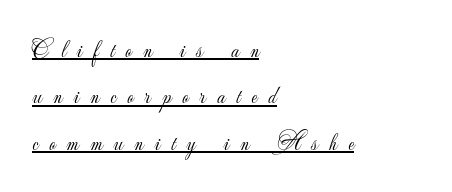
Q: Is the text bold? A: No.
Q: Is the text italic (slanted)? A: Yes.
Q: Is the text underlined? A: Yes.
Q: How is the paragraph aligned? A: Left-aligned.
Q: Is the spacing between letters normal or unusually wide? A: Unusually wide.
